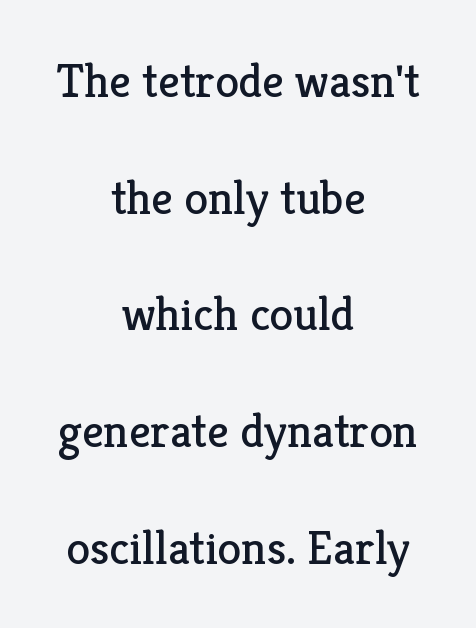
{"serif": "yes", "italic": "no", "bold": "no", "weight": "regular", "width": "normal", "stroke_contrast": "low", "x_height": "medium", "monospaced": "no", "underline": "no", "align": "center", "line_spacing": "loose", "line_spacing_ratio": 2.43, "letter_spacing": "normal", "letter_spacing_em": 0.0, "glyph_px": 48}
